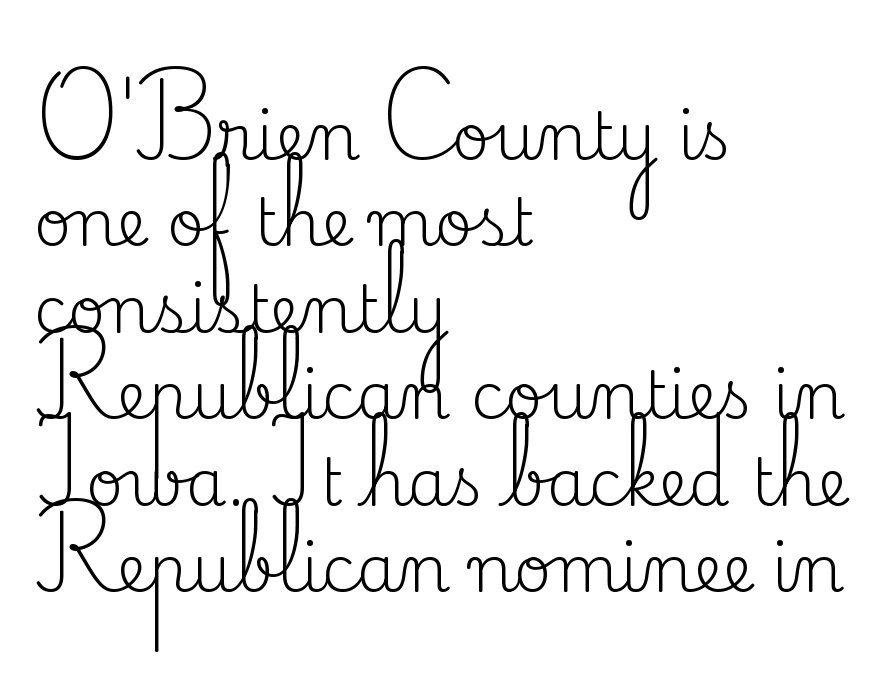
Line spacing here is normal. The passage shown has conventional tracking throughout. The paragraph has a hard left edge and a soft right edge. Classification — serif. No extra ink here — the face is not bold. You could not count columns in this text — the font is proportionally spaced.
